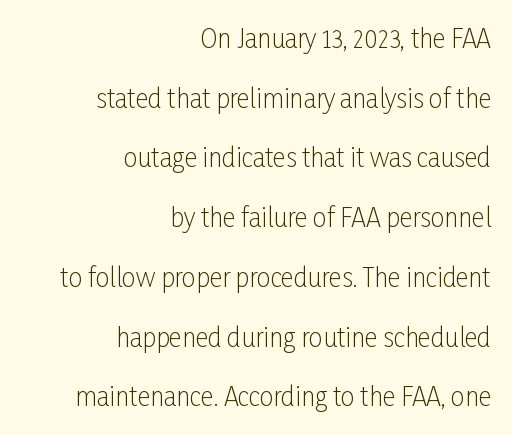
Q: Is the text bold? A: No.
Q: Is the text italic (slanted)? A: No, it is upright.
Q: Is the text underlined? A: No.
Q: How is the paragraph aligned? A: Right-aligned.
Q: Is the spacing between letters normal or unusually wide? A: Normal.
Q: Is the spacing between lines tight, normal or loose? A: Loose.
